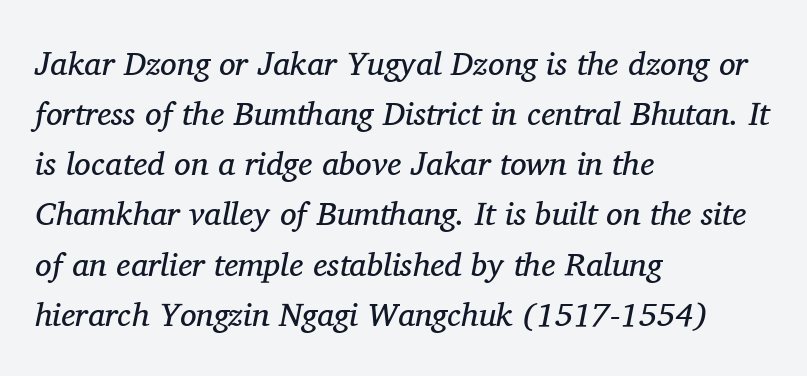
The type is set solid horizontally, with unmodified tracking. The lines in this sample share a left origin and differ only in where they stop. The characters display serif detailing at their extremities. Weight: in the light-to-regular range. The passage shown is typed in a proportional face where columns would drift.
